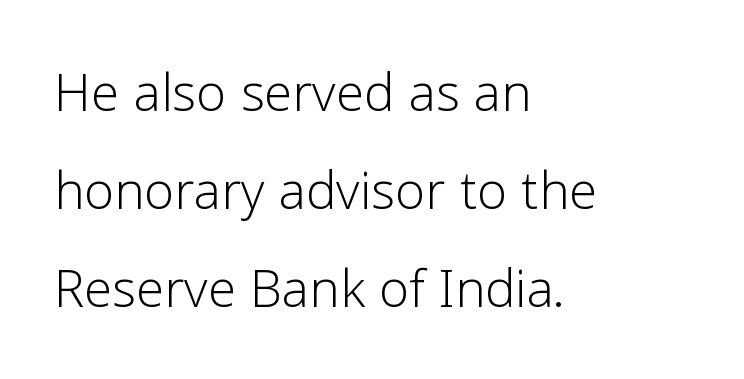
{"serif": "no", "italic": "no", "bold": "no", "weight": "light", "width": "normal", "stroke_contrast": "low", "x_height": "medium", "monospaced": "no", "underline": "no", "align": "left", "line_spacing": "normal", "line_spacing_ratio": 1.44, "letter_spacing": "normal", "letter_spacing_em": 0.0, "glyph_px": 68}
